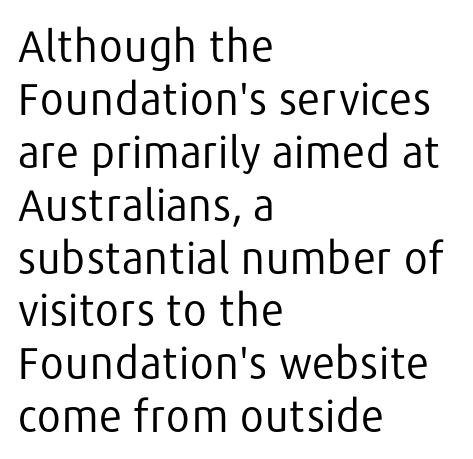
Is the type heavy? It reads as light-to-regular instead. A typesetter would call this proportional, since set widths differ per character. The rendering anchors every line to the left-hand side. Does the lettering tilt? It doesn't — this is upright.
